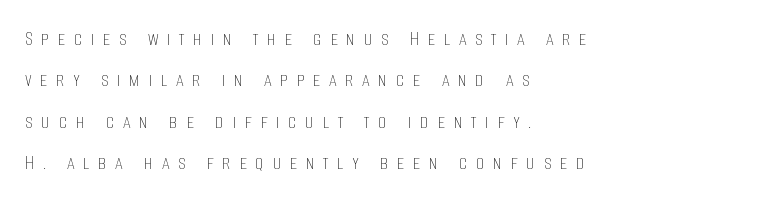
{"italic": "no", "bold": "no", "underline": "no", "align": "left", "line_spacing_ratio": 1.88, "letter_spacing": "wide", "letter_spacing_em": 0.38, "glyph_px": 22}
